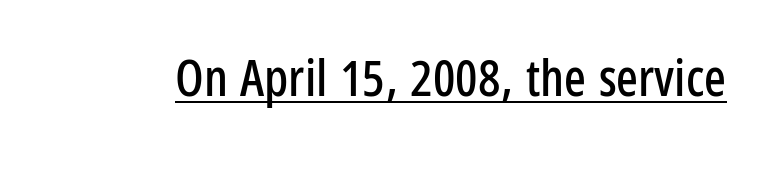
Q: Is the text italic (slanted)? A: No, it is upright.
Q: Is the typeface a serif or a sans-serif typeface? A: Sans-serif.
Q: Is the text underlined? A: Yes.
Q: Is the spacing between letters normal or unusually wide? A: Normal.
Q: Width (condensed, normal, or wide)? A: Condensed.
Q: Stroke contrast? A: Low.
Q: x-height? A: Medium.
Q: Monospaced? A: No.
